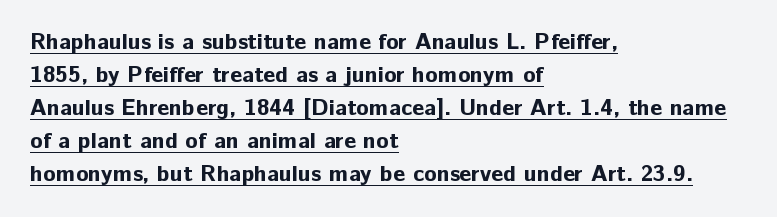
Q: Is the text bold? A: Yes.
Q: Is the text italic (slanted)? A: No, it is upright.
Q: Is the text underlined? A: Yes.
Q: How is the paragraph aligned? A: Left-aligned.
Q: Is the spacing between letters normal or unusually wide? A: Normal.
Q: Is the spacing between lines tight, normal or loose? A: Normal.
